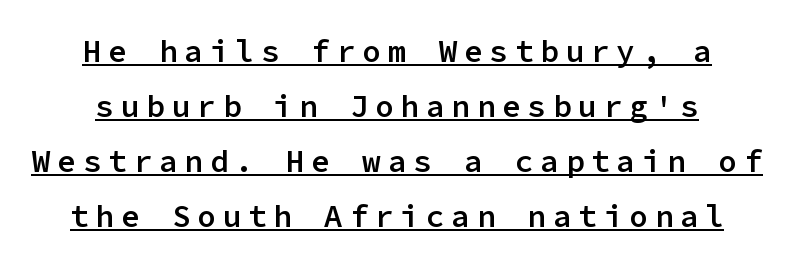
Q: Is the text bold? A: Semi-bold.
Q: Is the text italic (slanted)? A: No, it is upright.
Q: Is the typeface a serif or a sans-serif typeface? A: Sans-serif.
Q: Is the text underlined? A: Yes.
Q: Is the spacing between letters normal or unusually wide? A: Unusually wide.
Q: Width (condensed, normal, or wide)? A: Normal.
Q: Stroke contrast? A: Low.
Q: x-height? A: Medium.
Q: Monospaced? A: Yes.
